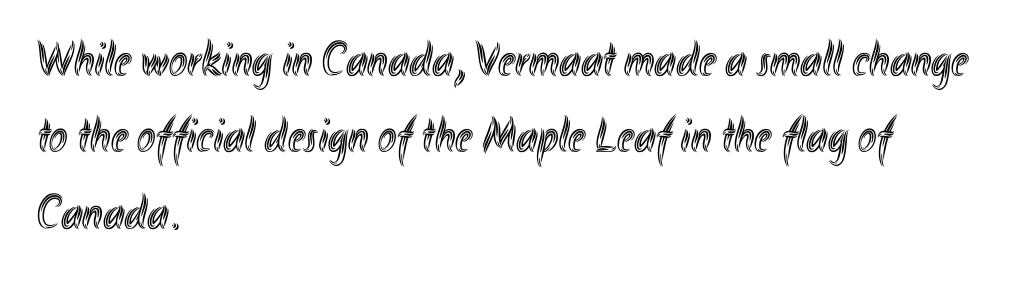
{"width": "condensed", "x_height": "small", "monospaced": "no", "underline": "no", "align": "left", "line_spacing": "normal", "line_spacing_ratio": 1.56, "letter_spacing": "normal", "letter_spacing_em": 0.0, "glyph_px": 49}
